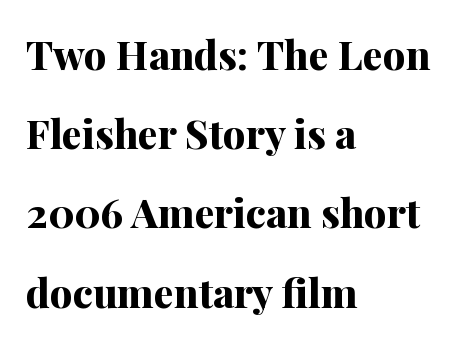
{"serif": "yes", "italic": "no", "bold": "yes", "weight": "bold", "width": "normal", "stroke_contrast": "medium", "x_height": "medium", "monospaced": "no", "underline": "no", "align": "left", "line_spacing": "loose", "line_spacing_ratio": 1.98, "letter_spacing": "normal", "letter_spacing_em": 0.0, "glyph_px": 40}
